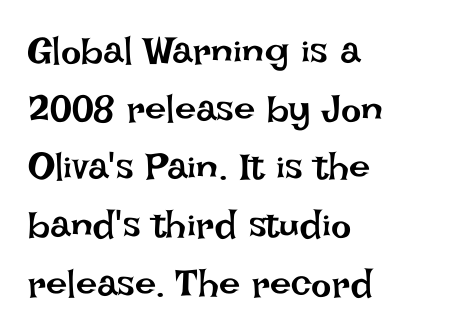
{"italic": "no", "bold": "no", "weight": "regular", "width": "normal", "stroke_contrast": "low", "x_height": "large", "monospaced": "no", "underline": "no", "align": "left", "line_spacing": "normal", "line_spacing_ratio": 1.53, "letter_spacing": "normal", "letter_spacing_em": 0.0, "glyph_px": 38}
